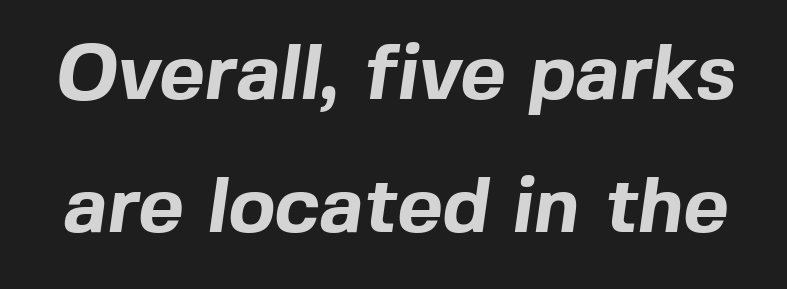
The letters advance in unequal steps, a hallmark of proportional type. Does extra space separate the letters? No, they use regular spacing. The passage shown is emphatically bold. A typesetter would label this face a sans.
